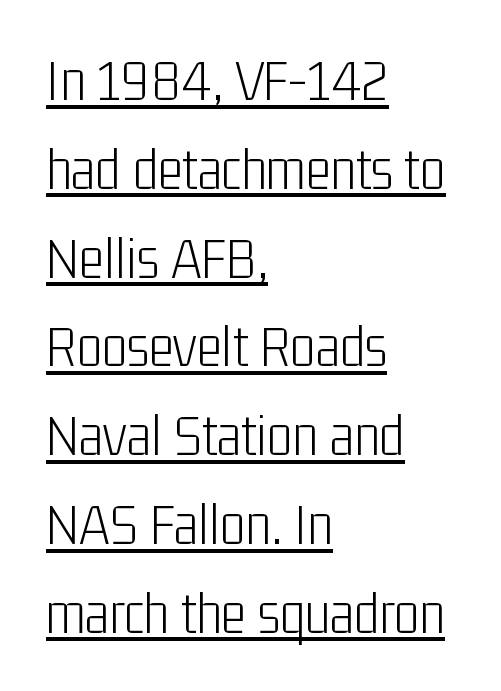
Q: Is the text bold? A: No.
Q: Is the text italic (slanted)? A: No, it is upright.
Q: Is the typeface a serif or a sans-serif typeface? A: Sans-serif.
Q: Is the text underlined? A: Yes.
Q: How is the paragraph aligned? A: Left-aligned.
Q: Is the spacing between letters normal or unusually wide? A: Normal.
Q: Is the spacing between lines tight, normal or loose? A: Normal.
Q: Width (condensed, normal, or wide)? A: Condensed.
Q: Stroke contrast? A: Low.
Q: x-height? A: Medium.
Q: Monospaced? A: No.
